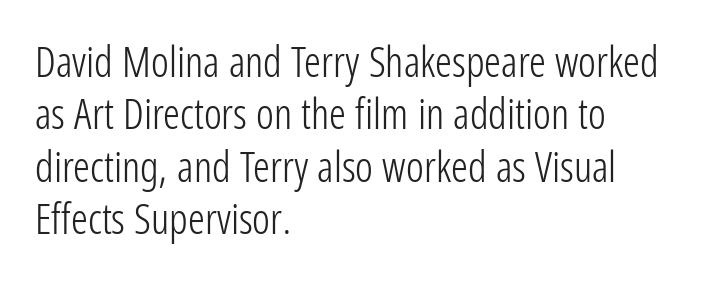
Q: Is the text bold? A: No.
Q: Is the text italic (slanted)? A: No, it is upright.
Q: Is the typeface a serif or a sans-serif typeface? A: Sans-serif.
Q: Is the text underlined? A: No.
Q: How is the paragraph aligned? A: Left-aligned.
Q: Is the spacing between letters normal or unusually wide? A: Normal.
Q: Is the spacing between lines tight, normal or loose? A: Normal.
Q: Width (condensed, normal, or wide)? A: Condensed.
Q: Stroke contrast? A: Low.
Q: x-height? A: Medium.
Q: Monospaced? A: No.
